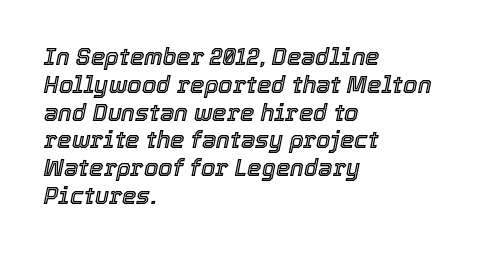
Q: Is the text italic (slanted)? A: Yes, it leans right by about 12 degrees.
Q: Is the text underlined? A: No.
Q: How is the paragraph aligned? A: Left-aligned.
Q: Is the spacing between letters normal or unusually wide? A: Normal.
